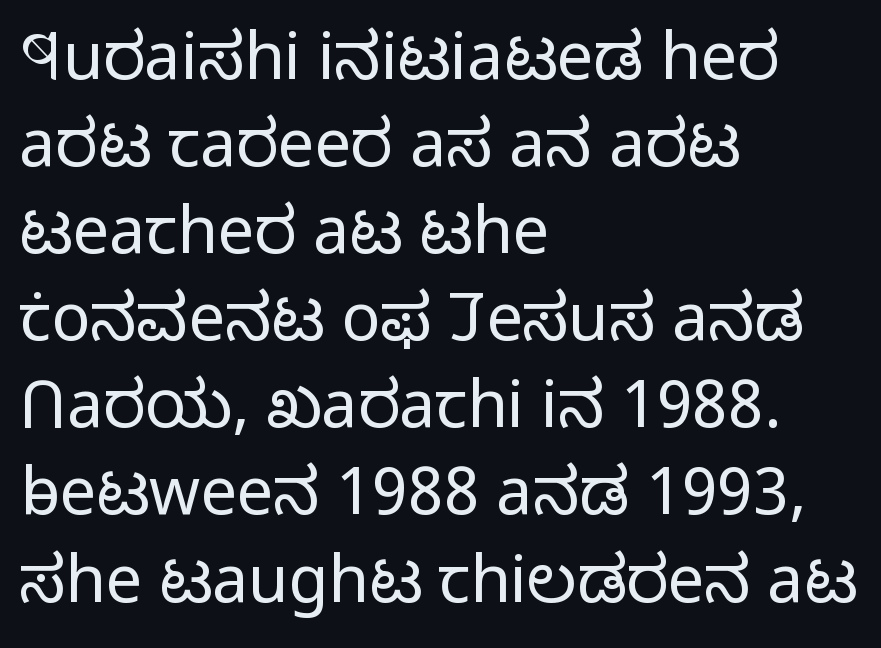
The image shows 65 px light sans-serif type, upright; set left-aligned, normal line spacing (1.34x), normal letter spacing, not underlined; low stroke contrast and a medium x-height.
